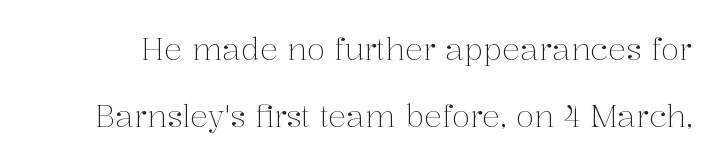
The type family on display is of the serif kind. What's the leading like? Stretched, with rows far apart. Unlike italic type, these characters show no tilt at all. Here the designer chose a conventional face with non-uniform glyph widths. Underlining? Definitely not there. Observe the ordinary spacing: letters are neighbours, not strangers.
